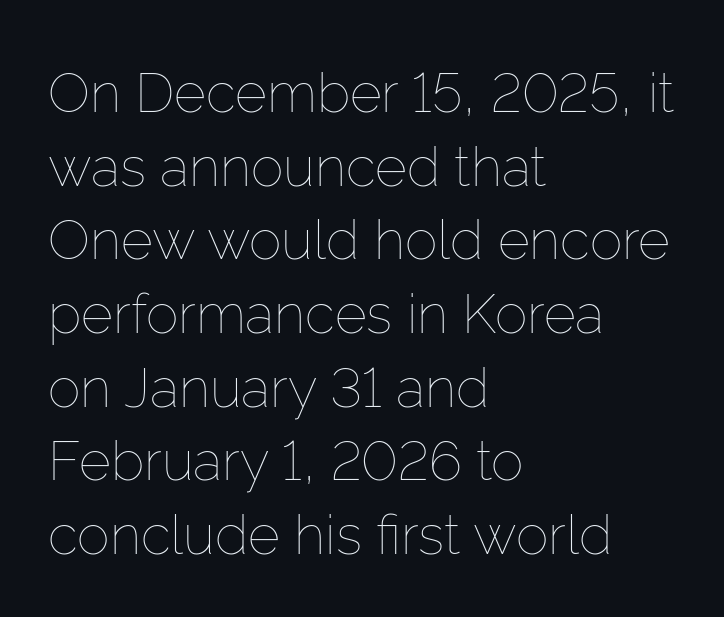
The image shows 55 px thin type, upright; set left-aligned, normal line spacing (1.34x), normal letter spacing, not underlined; low stroke contrast and a medium x-height.
